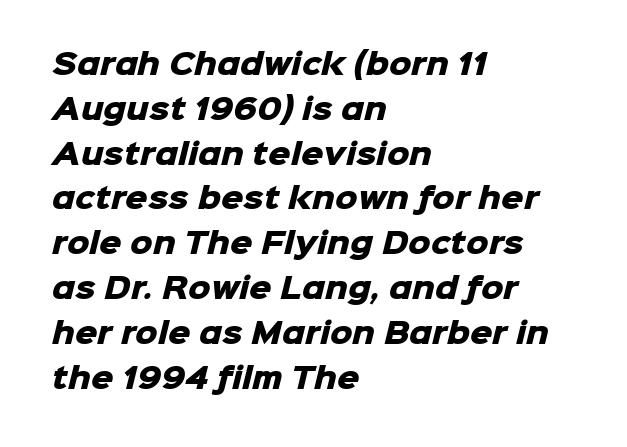
Typographic density is high because the face is bold. Glance below the letters and you will spot only blank space. Letter spacing: default. Here the designer chose a conventional face with non-uniform glyph widths. This rendering employs a face without finishing strokes, i.e., a sans-serif.
